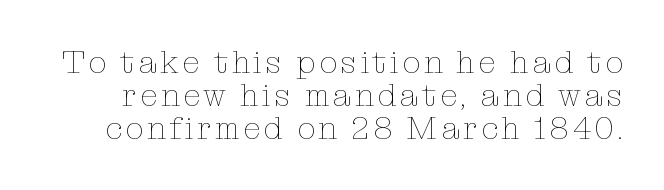
Q: Is the text bold? A: No.
Q: Is the text italic (slanted)? A: No, it is upright.
Q: Is the text underlined? A: No.
Q: Is the spacing between lines tight, normal or loose? A: Tight.
Q: Width (condensed, normal, or wide)? A: Normal.
Q: Stroke contrast? A: Low.
Q: x-height? A: Medium.
Q: Monospaced? A: No.
